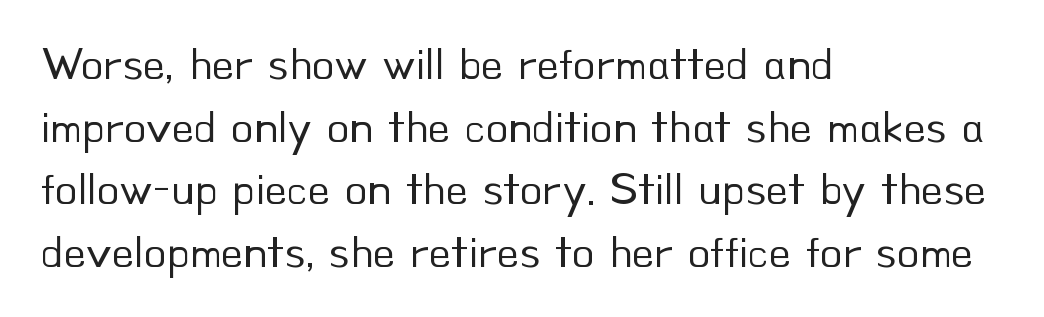
{"serif": "no", "italic": "no", "bold": "no", "weight": "regular", "width": "normal", "stroke_contrast": "low", "x_height": "small", "monospaced": "no", "underline": "no", "align": "left", "line_spacing": "normal", "line_spacing_ratio": 1.36, "letter_spacing": "normal", "letter_spacing_em": 0.0, "glyph_px": 46}
